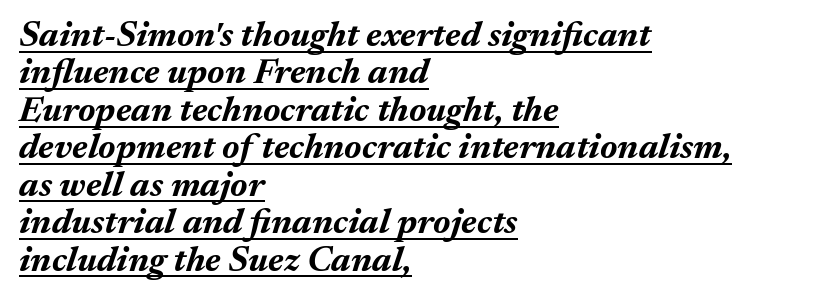
Q: Is the text bold? A: Yes.
Q: Is the text italic (slanted)? A: Yes, it leans right by about 17 degrees.
Q: Is the text underlined? A: Yes.
Q: How is the paragraph aligned? A: Left-aligned.
Q: Is the spacing between letters normal or unusually wide? A: Normal.
Q: Is the spacing between lines tight, normal or loose? A: Tight.
Q: Width (condensed, normal, or wide)? A: Normal.
Q: Stroke contrast? A: Medium.
Q: x-height? A: Medium.
Q: Monospaced? A: No.
